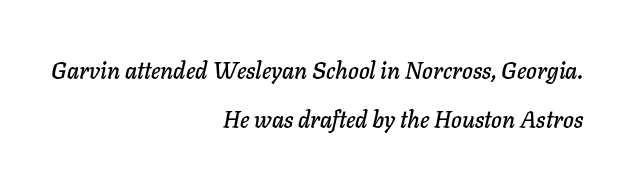
The image shows 23 px text type, italic (leaning right); set right-aligned, loose line spacing (2.15x), normal letter spacing, not underlined.
